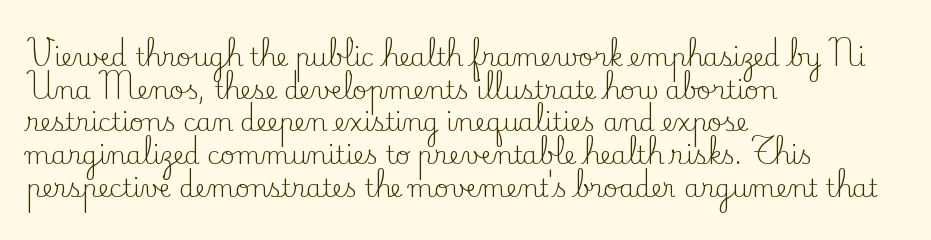
{"italic": "no", "bold": "no", "underline": "no", "align": "left", "line_spacing": "normal", "line_spacing_ratio": 1.31, "letter_spacing": "normal", "letter_spacing_em": 0.0, "glyph_px": 25}
